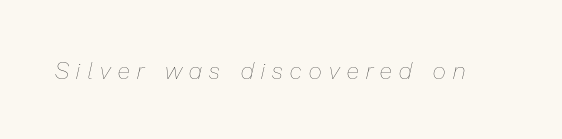
This rendering widens character spacing well past its baseline value. Style check: oblique. Lines of text with bare space underneath. Caption: face not bold, strokes unweighted.
